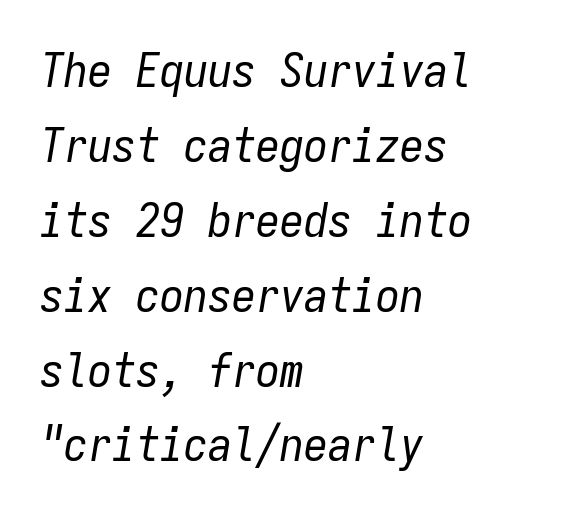
The image shows 48 px regular-weight, condensed type, italic (leaning right), monospaced; set left-aligned, normal line spacing (1.56x), normal letter spacing, not underlined; low stroke contrast and a medium x-height.
